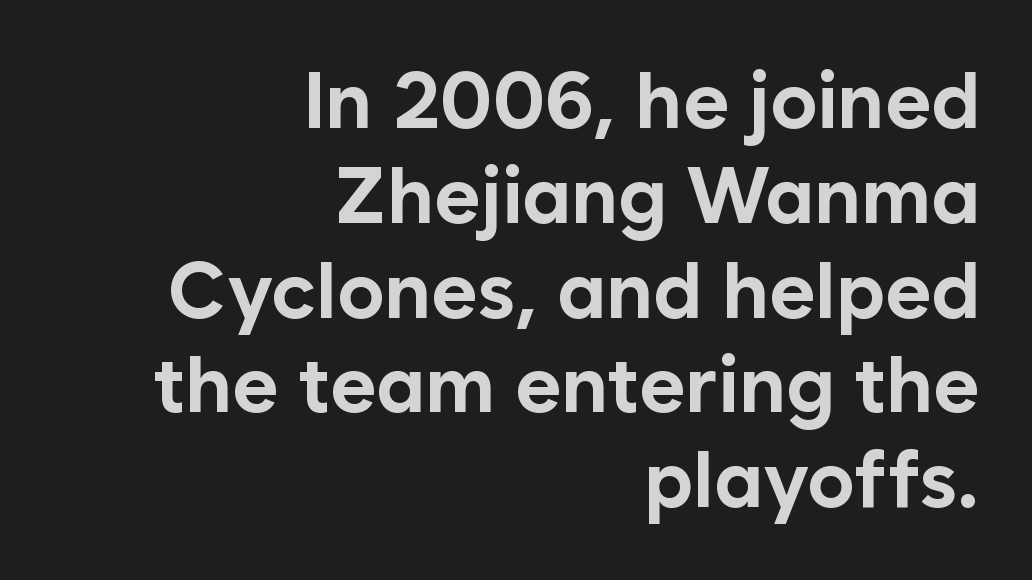
{"serif": "no", "italic": "no", "bold": "yes", "weight": "bold", "width": "normal", "stroke_contrast": "low", "x_height": "medium", "monospaced": "no", "underline": "no", "align": "right", "line_spacing_ratio": 1.2, "letter_spacing": "normal", "letter_spacing_em": 0.0, "glyph_px": 79}
